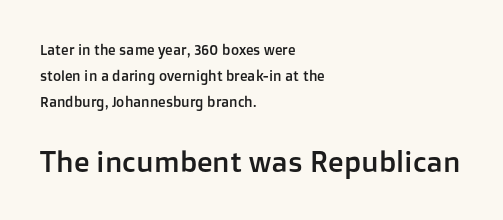
Q: Is the text italic (slanted)? A: No, it is upright.
Q: Is the typeface a serif or a sans-serif typeface? A: Sans-serif.
Q: Is the text underlined? A: No.
Q: How is the paragraph aligned? A: Left-aligned.
Q: Is the spacing between letters normal or unusually wide? A: Normal.
Q: Which block of text is set in a larger size, the first (top) or the second (bottom)? A: The second (bottom) one.
Q: Width (condensed, normal, or wide)? A: Normal.
Q: Stroke contrast? A: Low.
Q: x-height? A: Medium.
Q: Monospaced? A: No.
